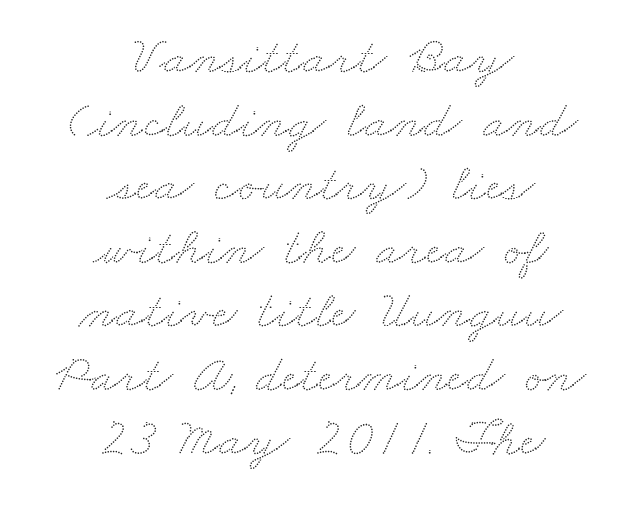
The image shows 53 px wide type; set centered, line spacing 1.2x, normal letter spacing, not underlined; low stroke contrast and a small x-height.
